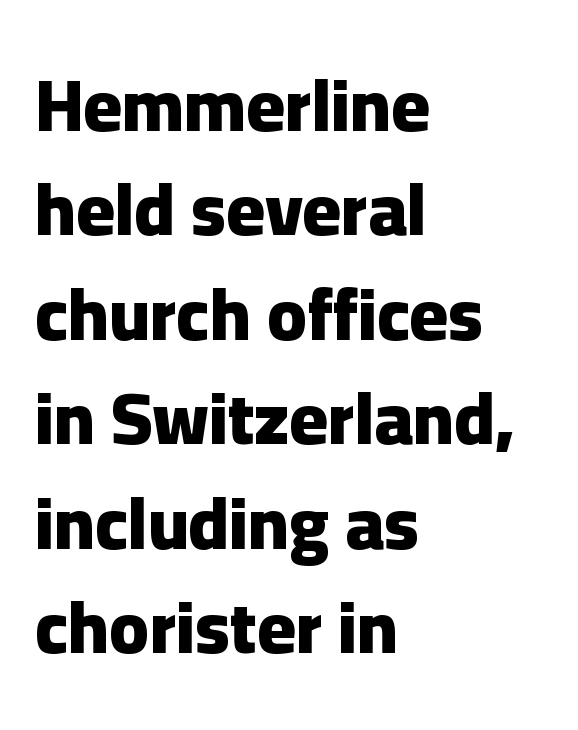
{"serif": "no", "italic": "no", "bold": "yes", "weight": "heavy", "width": "normal", "stroke_contrast": "low", "x_height": "medium", "monospaced": "no", "underline": "no", "align": "left", "line_spacing": "normal", "line_spacing_ratio": 1.43, "letter_spacing": "normal", "letter_spacing_em": 0.0, "glyph_px": 73}
